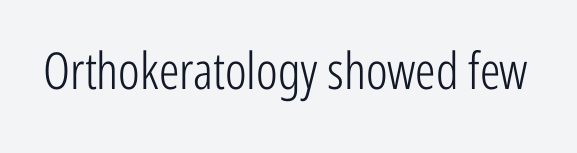
{"serif": "no", "italic": "no", "bold": "no", "weight": "light", "width": "condensed", "stroke_contrast": "low", "x_height": "medium", "monospaced": "no", "underline": "no", "letter_spacing": "normal", "letter_spacing_em": 0.0, "glyph_px": 51}
